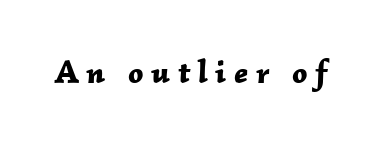
The image shows 33 px bold type, italic (leaning right); set unusually wide letter spacing (+0.23 em), not underlined; low stroke contrast and a medium x-height.
